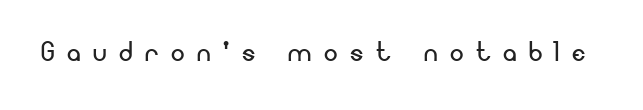
The image shows 34 px regular-weight sans-serif type, upright; set unusually wide letter spacing (+0.37 em), not underlined; low stroke contrast and a small x-height.
